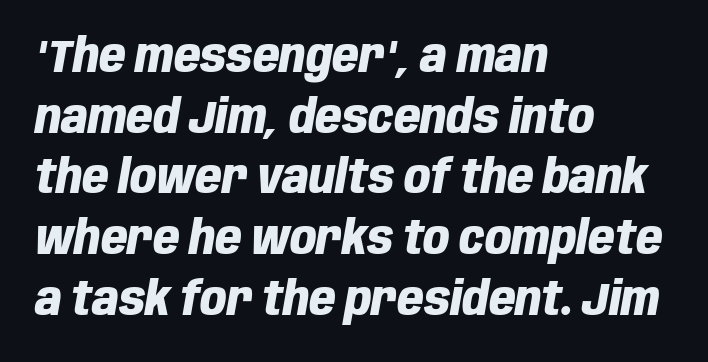
The image shows 46 px heavy, condensed type, italic (leaning right); set left-aligned, normal line spacing (1.32x), normal letter spacing, not underlined; low stroke contrast and a large x-height.
